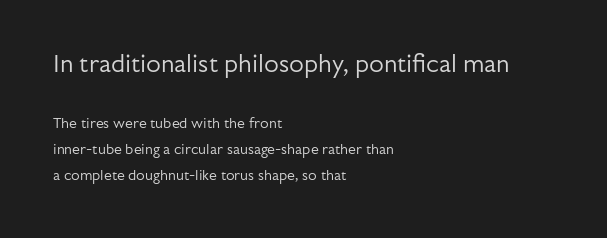
{"italic": "no", "bold": "no", "underline": "no", "align": "left", "line_spacing_ratio": 1.87, "letter_spacing": "normal", "letter_spacing_em": 0.0, "larger_block": "first", "size_ratio": 1.71, "glyph_px": 24}
